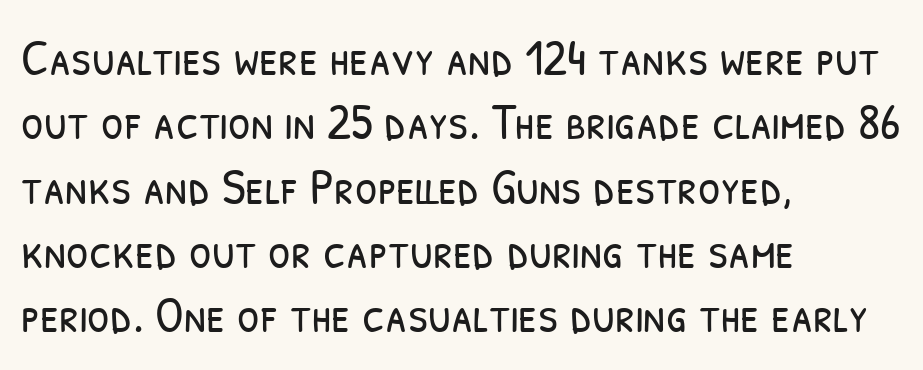
Q: Is the text bold? A: No.
Q: Is the typeface a serif or a sans-serif typeface? A: Sans-serif.
Q: Is the text underlined? A: No.
Q: How is the paragraph aligned? A: Left-aligned.
Q: Is the spacing between letters normal or unusually wide? A: Normal.
Q: Is the spacing between lines tight, normal or loose? A: Normal.
Q: Width (condensed, normal, or wide)? A: Condensed.
Q: Stroke contrast? A: Low.
Q: x-height? A: Medium.
Q: Monospaced? A: No.
